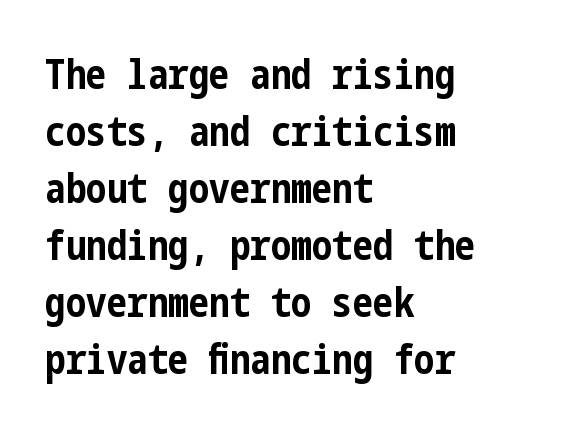
Q: Is the text bold? A: Yes.
Q: Is the text italic (slanted)? A: No, it is upright.
Q: Is the typeface a serif or a sans-serif typeface? A: Sans-serif.
Q: Is the text underlined? A: No.
Q: How is the paragraph aligned? A: Left-aligned.
Q: Is the spacing between letters normal or unusually wide? A: Normal.
Q: Is the spacing between lines tight, normal or loose? A: Normal.
Q: Width (condensed, normal, or wide)? A: Condensed.
Q: Stroke contrast? A: Low.
Q: x-height? A: Medium.
